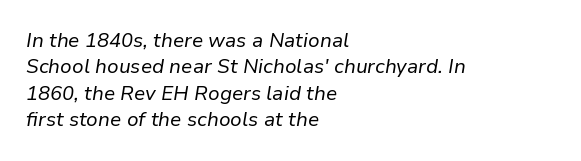
Q: Is the text bold? A: No.
Q: Is the text italic (slanted)? A: Yes, it leans right by about 9 degrees.
Q: Is the text underlined? A: No.
Q: How is the paragraph aligned? A: Left-aligned.
Q: Is the spacing between letters normal or unusually wide? A: Normal.
Q: Is the spacing between lines tight, normal or loose? A: Normal.
